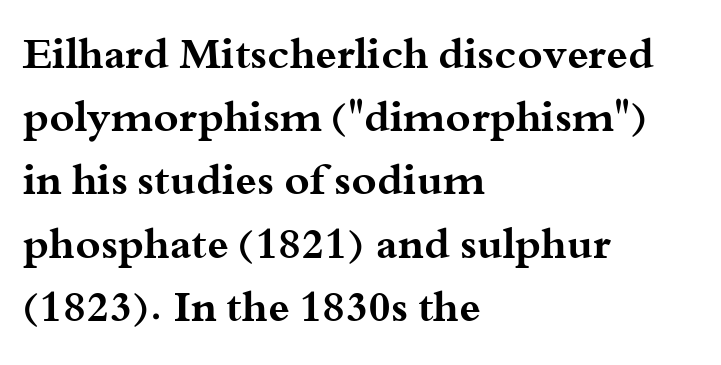
The image shows 43 px bold, wide serif type, upright; set left-aligned, normal line spacing (1.47x), normal letter spacing, not underlined; medium stroke contrast and a small x-height.
